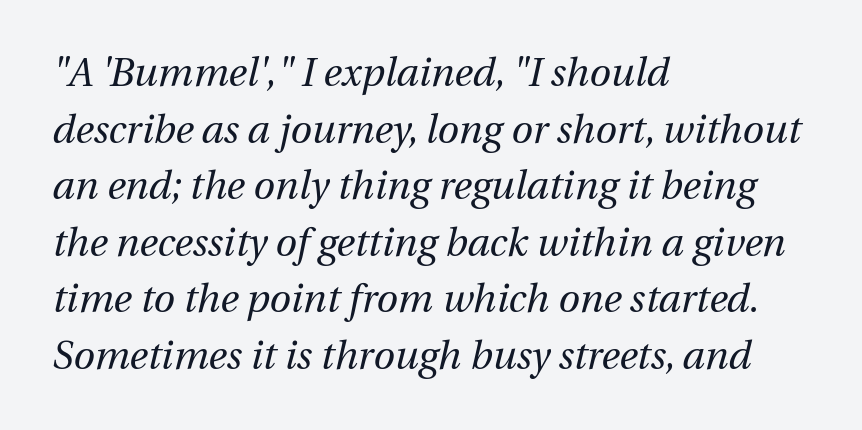
The image shows 39 px regular-weight type, italic (leaning right); set left-aligned, normal line spacing (1.45x), normal letter spacing, not underlined; medium stroke contrast and a medium x-height.
